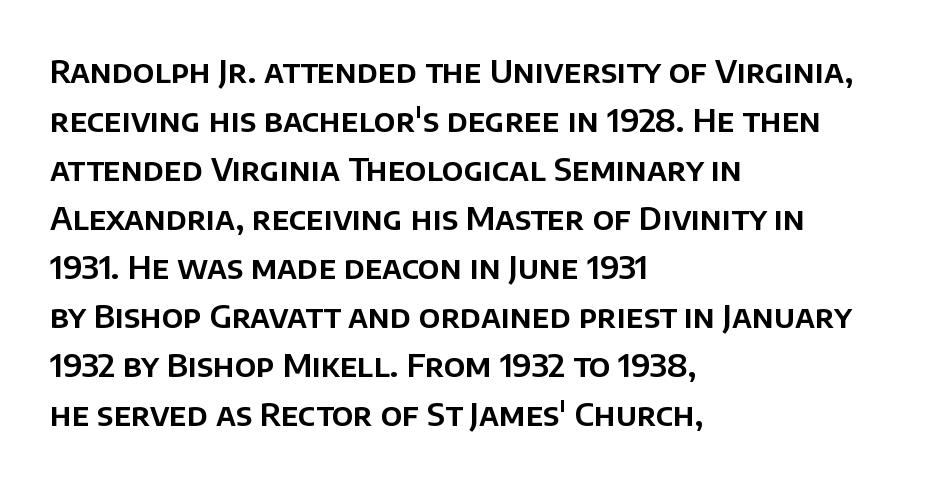
The horizontal fit of the characters is conventional and even. What's the leading like? Ordinary, nothing unusual. The zone under the glyphs is completely vacant. You could not count columns in this text — the font is proportionally spaced. Where is the straight margin? On the left. The text was rendered using a sans face with plain stroke endings.
